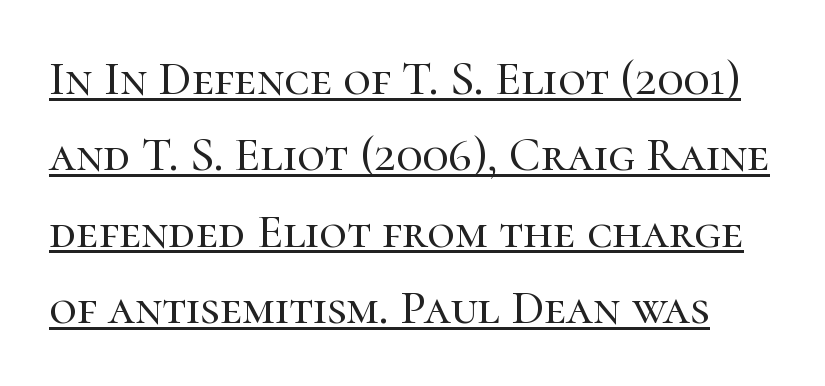
Check where the strokes stop: tiny serifs finish them off. Summary of vertical rhythm: regular, with standard interline spacing. Spacing verdict: proportional, widths tailored to each character. No extra tracking has been applied to these lines.
